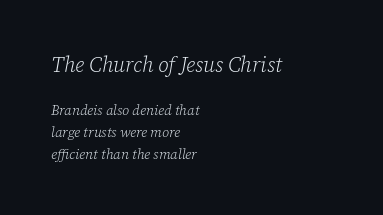
The image shows 21 px text type, italic (leaning right); set left-aligned, normal line spacing (1.57x), normal letter spacing, not underlined; the first (top) block is 1.5x larger.
